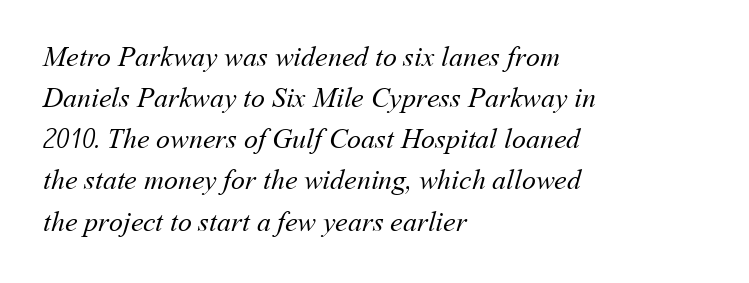
The image shows 28 px regular-weight type; set left-aligned, normal line spacing (1.47x), normal letter spacing, not underlined; medium stroke contrast and a medium x-height.
